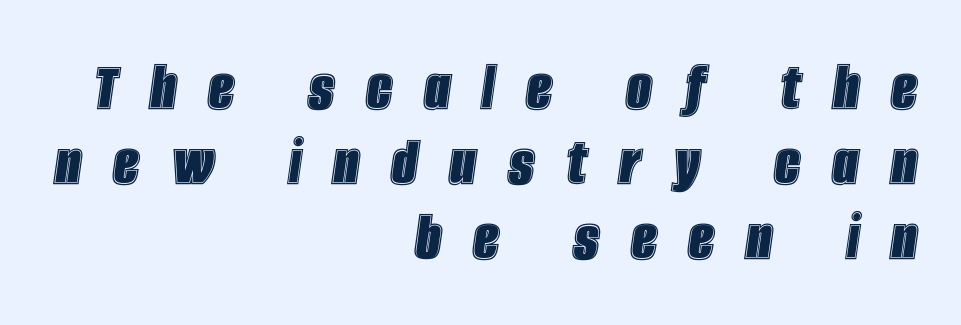
Q: Is the text italic (slanted)? A: Yes, it leans right by about 8 degrees.
Q: Is the text underlined? A: No.
Q: How is the paragraph aligned? A: Right-aligned.
Q: Is the spacing between letters normal or unusually wide? A: Unusually wide.
Q: Is the spacing between lines tight, normal or loose? A: Tight.
Q: Width (condensed, normal, or wide)? A: Condensed.
Q: x-height? A: Large.
Q: Monospaced? A: No.
